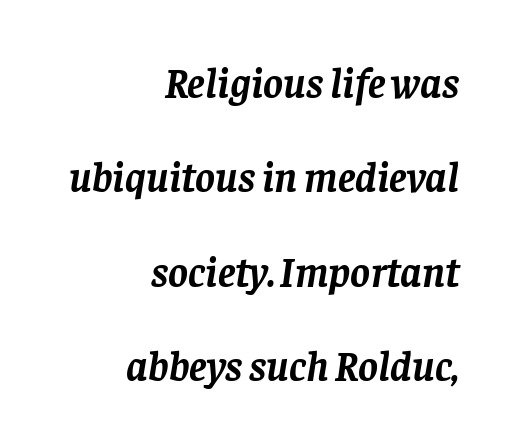
Q: Is the text bold? A: Yes.
Q: Is the text italic (slanted)? A: Yes, it leans right by about 8 degrees.
Q: Is the typeface a serif or a sans-serif typeface? A: Serif.
Q: Is the text underlined? A: No.
Q: How is the paragraph aligned? A: Right-aligned.
Q: Is the spacing between letters normal or unusually wide? A: Normal.
Q: Is the spacing between lines tight, normal or loose? A: Loose.
Q: Width (condensed, normal, or wide)? A: Normal.
Q: Stroke contrast? A: Low.
Q: x-height? A: Large.
Q: Monospaced? A: No.
